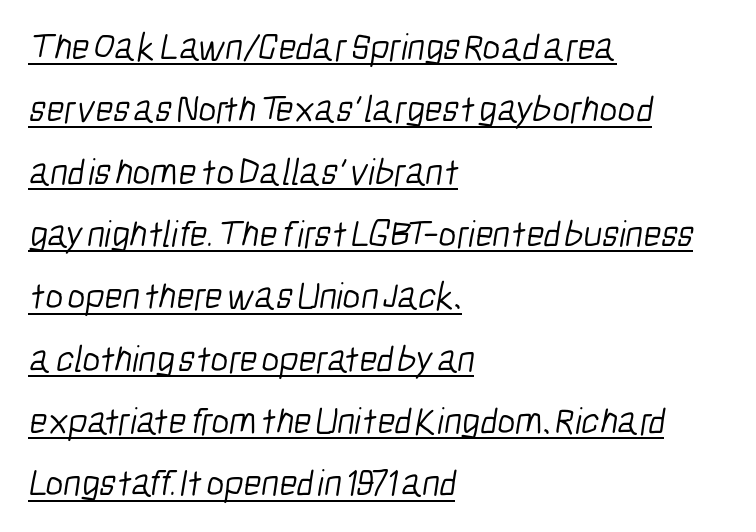
Where is the straight margin? On the left. Character widths vary here, with narrow letters taking less room than wide ones. Somebody hit Ctrl+U on this one — the words are underlined. In terms of leading, this rendering sits right in the middle. The glyphs in this specimen are sans serif.
